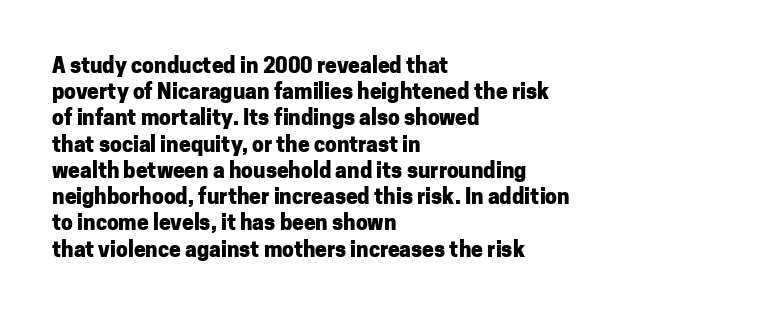
Q: Is the text bold? A: Yes.
Q: Is the text italic (slanted)? A: No, it is upright.
Q: Is the text underlined? A: No.
Q: How is the paragraph aligned? A: Left-aligned.
Q: Is the spacing between letters normal or unusually wide? A: Normal.
Q: Is the spacing between lines tight, normal or loose? A: Normal.
